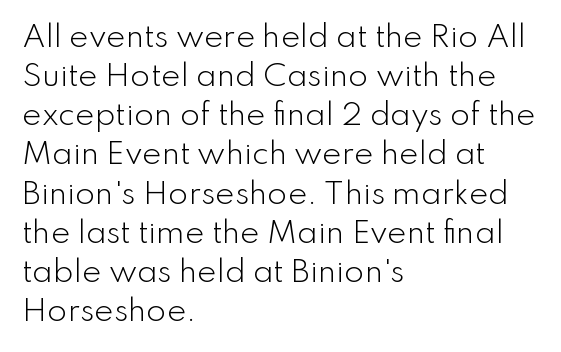
Counters stay open thanks to moderate or lighter strokes. Unlike a traditional serif, this face leaves its strokes unadorned. Note the varied advance widths — an 'i' is clearly narrower than an 'm'. The letters stand straight up with perfectly vertical stems. Look at the tracking — it's just the regular setting, nothing added. The rows are spaced the way most documents space them.
